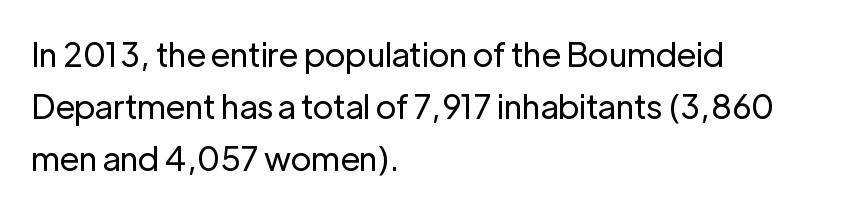
Anything drawn beneath the words? Only blank space. Caption: multi-line text, flush left, ragged right. Is this a fixed-width face? No — the glyphs have proportional, varying widths. The passage shown stacks its lines at a standard gap. Italic: no, the glyphs are upright roman.
